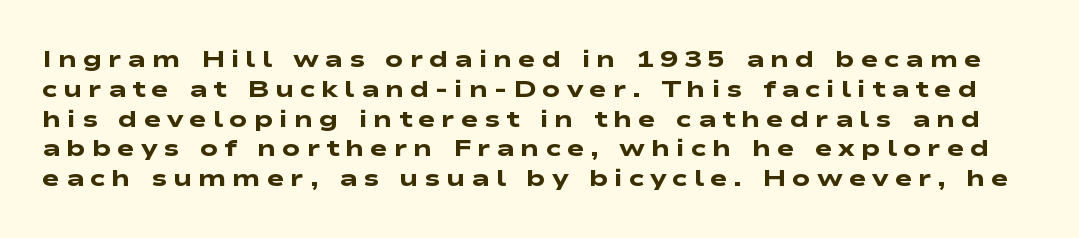
The image shows 24 px bold type; set line spacing 1.24x, unusually wide letter spacing (+0.24 em), not underlined.
